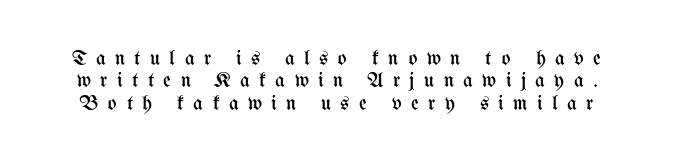
Q: Is the text bold? A: No.
Q: Is the text italic (slanted)? A: No, it is upright.
Q: Is the text underlined? A: No.
Q: Is the spacing between letters normal or unusually wide? A: Unusually wide.
Q: Is the spacing between lines tight, normal or loose? A: Tight.
